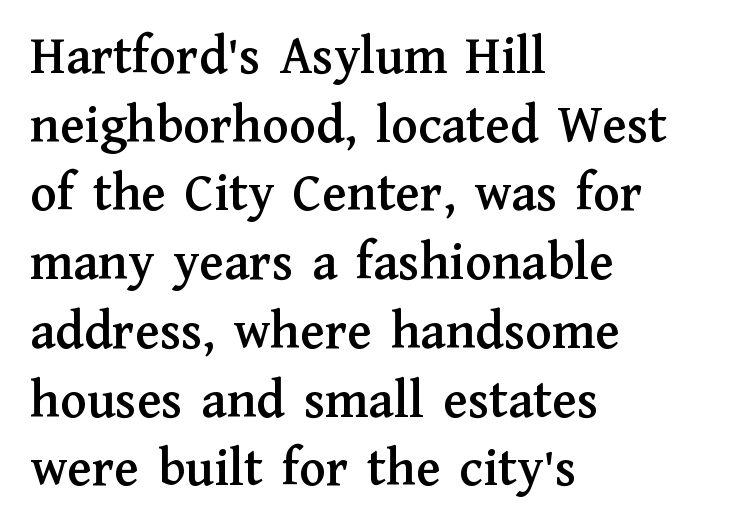
{"serif": "yes", "italic": "no", "width": "normal", "stroke_contrast": "medium", "x_height": "medium", "monospaced": "no", "underline": "no", "align": "left", "line_spacing": "normal", "line_spacing_ratio": 1.25, "letter_spacing": "normal", "letter_spacing_em": 0.0, "glyph_px": 55}
